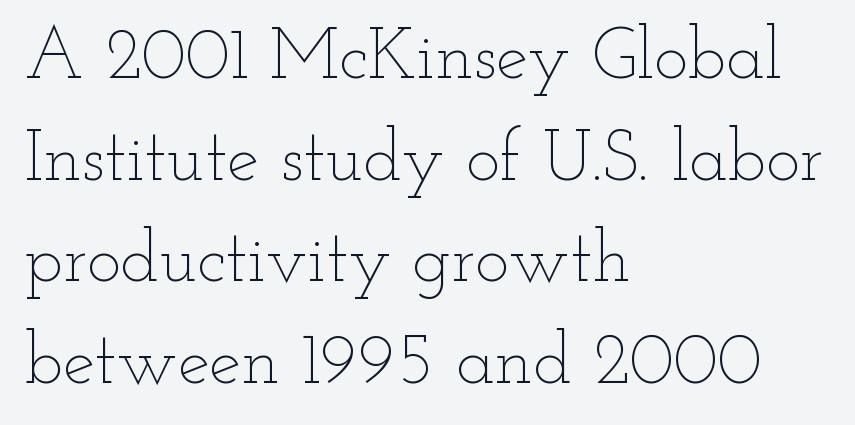
Q: Is the text bold? A: No.
Q: Is the text italic (slanted)? A: No, it is upright.
Q: Is the text underlined? A: No.
Q: How is the paragraph aligned? A: Left-aligned.
Q: Is the spacing between letters normal or unusually wide? A: Normal.
Q: Is the spacing between lines tight, normal or loose? A: Normal.
Q: Width (condensed, normal, or wide)? A: Wide.
Q: Stroke contrast? A: Low.
Q: x-height? A: Small.
Q: Monospaced? A: No.
